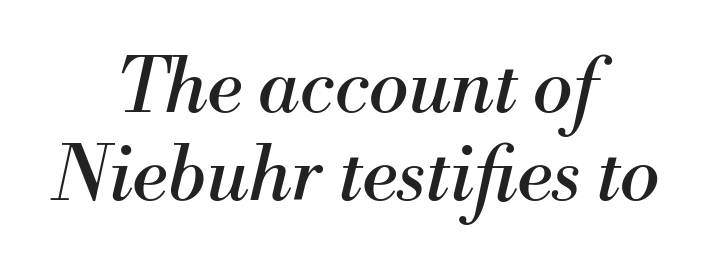
Q: Is the text bold? A: No.
Q: Is the text italic (slanted)? A: Yes, it leans right by about 13 degrees.
Q: Is the typeface a serif or a sans-serif typeface? A: Serif.
Q: Is the text underlined? A: No.
Q: How is the paragraph aligned? A: Centered.
Q: Is the spacing between letters normal or unusually wide? A: Normal.
Q: Width (condensed, normal, or wide)? A: Normal.
Q: Stroke contrast? A: Medium.
Q: x-height? A: Small.
Q: Monospaced? A: No.
